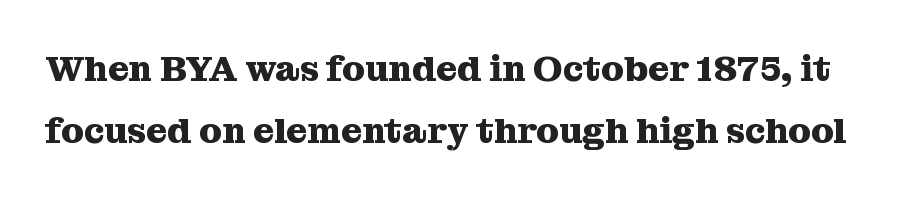
Q: Is the text bold? A: Yes.
Q: Is the text italic (slanted)? A: No, it is upright.
Q: Is the typeface a serif or a sans-serif typeface? A: Serif.
Q: Is the text underlined? A: No.
Q: Is the spacing between letters normal or unusually wide? A: Normal.
Q: Width (condensed, normal, or wide)? A: Normal.
Q: Stroke contrast? A: Medium.
Q: x-height? A: Medium.
Q: Monospaced? A: No.
